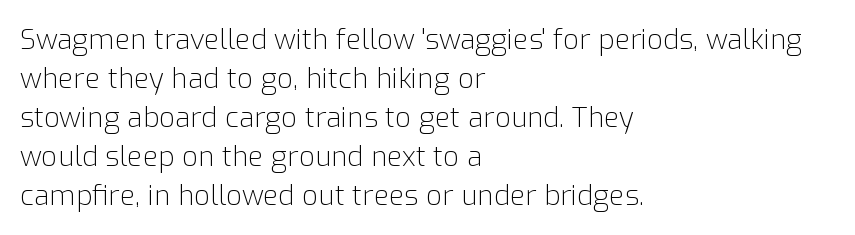
{"serif": "no", "italic": "no", "bold": "no", "weight": "light", "width": "normal", "stroke_contrast": "low", "x_height": "medium", "monospaced": "no", "underline": "no", "align": "left", "line_spacing": "normal", "line_spacing_ratio": 1.39, "letter_spacing": "normal", "letter_spacing_em": 0.0, "glyph_px": 28}
